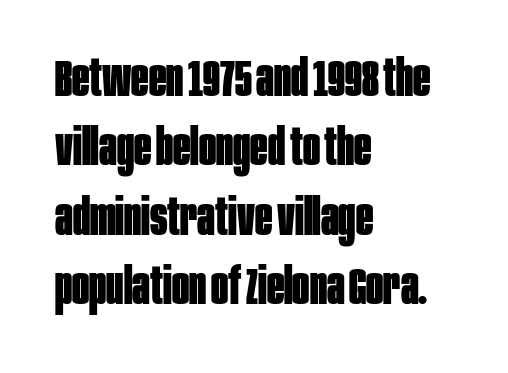
Q: Is the text bold? A: Yes.
Q: Is the text italic (slanted)? A: No, it is upright.
Q: Is the typeface a serif or a sans-serif typeface? A: Sans-serif.
Q: Is the text underlined? A: No.
Q: How is the paragraph aligned? A: Left-aligned.
Q: Is the spacing between letters normal or unusually wide? A: Normal.
Q: Is the spacing between lines tight, normal or loose? A: Normal.
Q: Width (condensed, normal, or wide)? A: Condensed.
Q: Stroke contrast? A: Low.
Q: x-height? A: Large.
Q: Monospaced? A: No.
